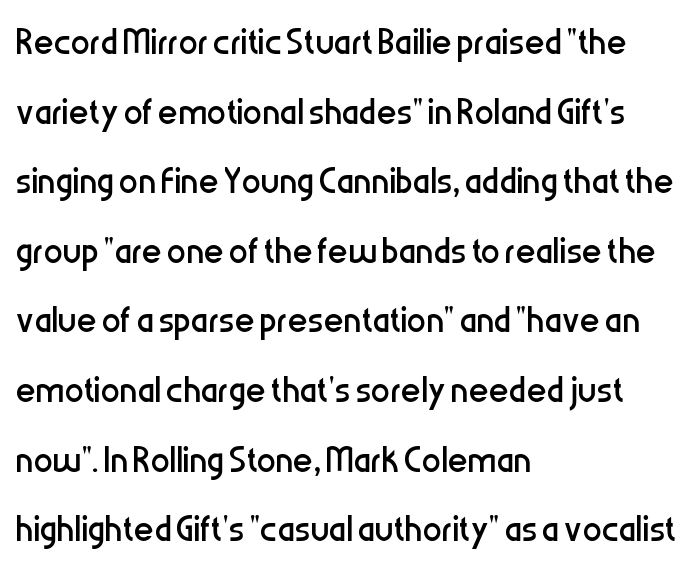
Q: Is the text bold? A: No.
Q: Is the text italic (slanted)? A: No, it is upright.
Q: Is the typeface a serif or a sans-serif typeface? A: Sans-serif.
Q: Is the text underlined? A: No.
Q: How is the paragraph aligned? A: Left-aligned.
Q: Is the spacing between letters normal or unusually wide? A: Normal.
Q: Is the spacing between lines tight, normal or loose? A: Normal.
Q: Width (condensed, normal, or wide)? A: Condensed.
Q: Stroke contrast? A: Low.
Q: x-height? A: Medium.
Q: Monospaced? A: No.
